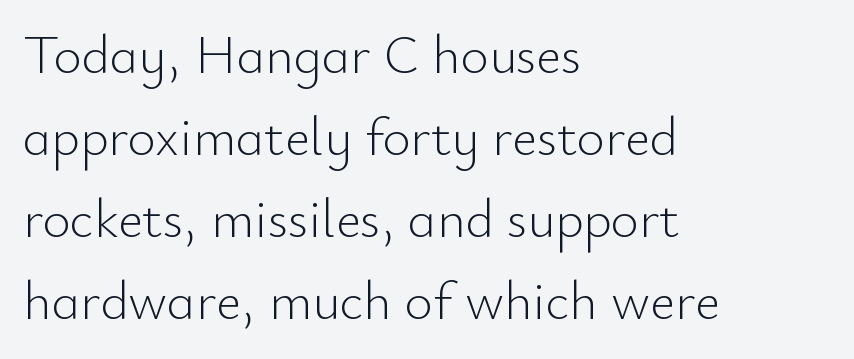
Standard letterfit; no display-style spreading of the glyphs. Notice how the stems are strictly vertical — no italics here. Typeset ragged right — the left edge is the straight one. Any mark beneath the type? The region is blank. A typesetter would label this face a sans.
